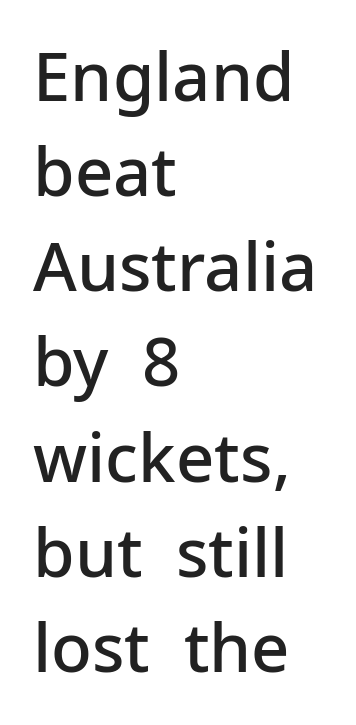
{"serif": "no", "italic": "no", "bold": "semi", "weight": "semibold", "width": "normal", "stroke_contrast": "low", "x_height": "medium", "monospaced": "no", "underline": "no", "align": "left", "line_spacing": "normal", "line_spacing_ratio": 1.42, "letter_spacing": "normal", "letter_spacing_em": 0.0, "glyph_px": 67}
